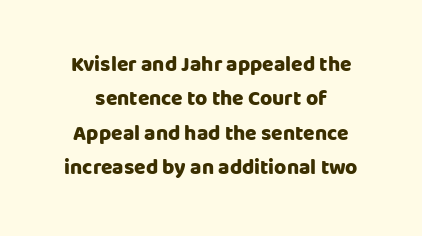
Q: Is the text bold? A: Yes.
Q: Is the text italic (slanted)? A: No, it is upright.
Q: Is the text underlined? A: No.
Q: How is the paragraph aligned? A: Centered.
Q: Is the spacing between letters normal or unusually wide? A: Normal.
Q: Is the spacing between lines tight, normal or loose? A: Normal.
